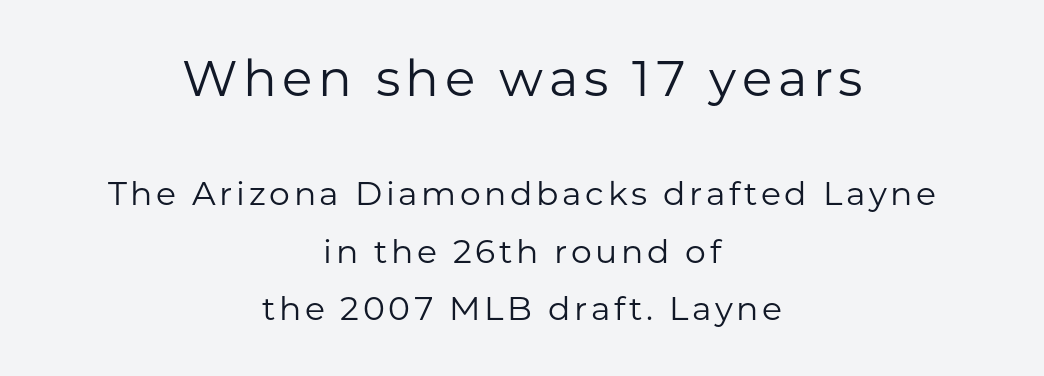
{"serif": "no", "italic": "no", "bold": "no", "weight": "regular", "width": "normal", "stroke_contrast": "low", "x_height": "medium", "monospaced": "no", "underline": "no", "align": "center", "line_spacing_ratio": 1.73, "larger_block": "first", "size_ratio": 1.52, "glyph_px": 50}
